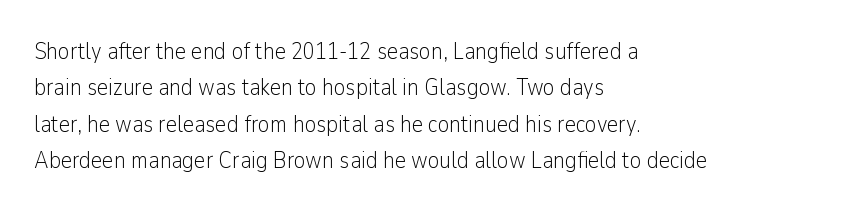
The foot of each line stays bare and open. These lines stack with their left ends in a neat column. Italic: no, the glyphs are upright roman. These lines sit exactly where default settings would place them.
